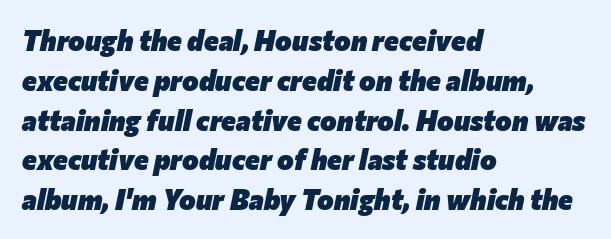
Summary of vertical rhythm: regular, with standard interline spacing. Clear beneath every line of the passage. The rendering uses natural spacing where letterforms have individual widths. Characters are canted at an angle relative to the baseline's perpendicular. One-word summary of the alignment: left.
